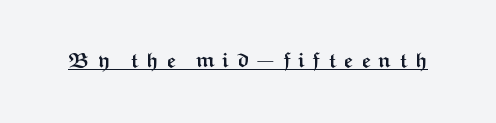
The image shows 21 px bold type, upright; set unusually wide letter spacing (+0.35 em), underlined.
